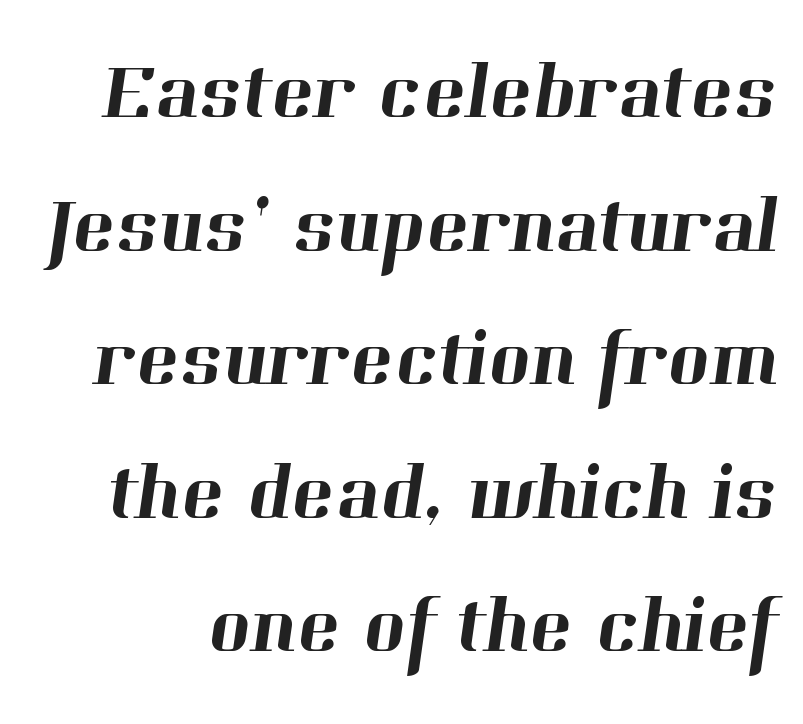
The image shows 80 px serif type; set normal line spacing (1.67x), normal letter spacing, not underlined; high stroke contrast and a medium x-height.
